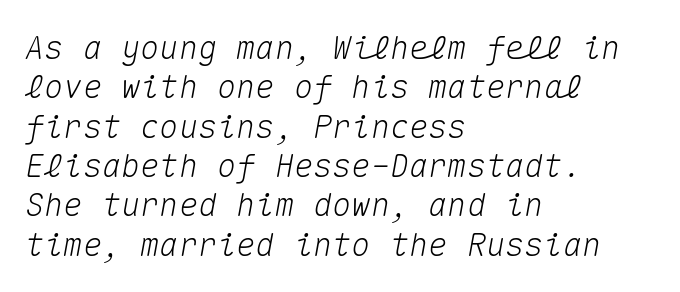
Q: Is the text italic (slanted)? A: Yes, it leans right by about 10 degrees.
Q: Is the text underlined? A: No.
Q: How is the paragraph aligned? A: Left-aligned.
Q: Is the spacing between letters normal or unusually wide? A: Normal.
Q: Width (condensed, normal, or wide)? A: Normal.
Q: Stroke contrast? A: Medium.
Q: x-height? A: Medium.
Q: Monospaced? A: Yes.
